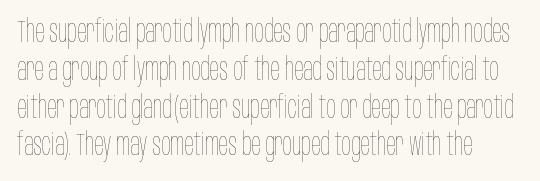
{"italic": "no", "bold": "no", "weight": "thin", "width": "condensed", "stroke_contrast": "low", "x_height": "large", "monospaced": "no", "underline": "no", "align": "left", "line_spacing_ratio": 1.22, "letter_spacing": "normal", "letter_spacing_em": 0.0, "glyph_px": 31}
